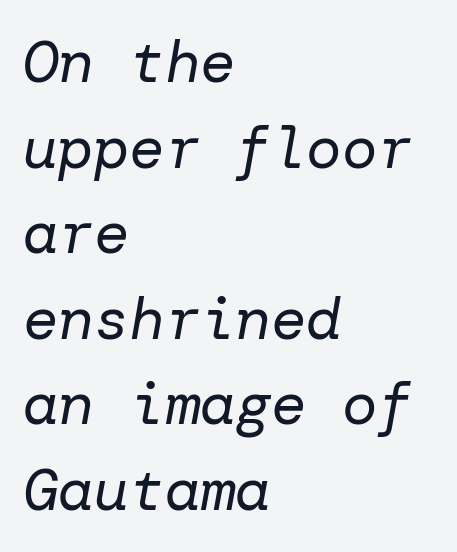
Q: Is the text bold? A: No.
Q: Is the text italic (slanted)? A: Yes, it leans right by about 10 degrees.
Q: Is the text underlined? A: No.
Q: How is the paragraph aligned? A: Left-aligned.
Q: Is the spacing between letters normal or unusually wide? A: Normal.
Q: Is the spacing between lines tight, normal or loose? A: Normal.
Q: Width (condensed, normal, or wide)? A: Normal.
Q: Stroke contrast? A: Low.
Q: x-height? A: Medium.
